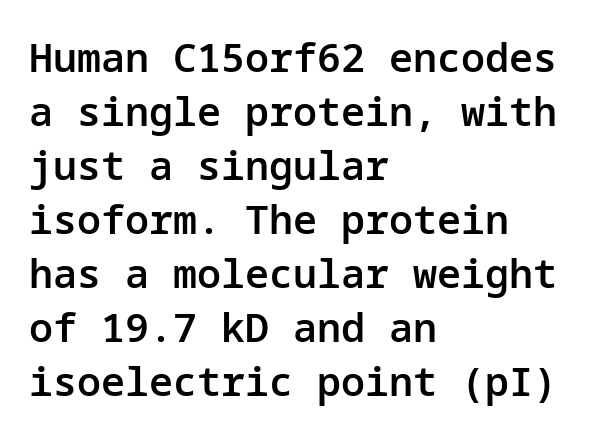
{"serif": "no", "italic": "no", "bold": "semi", "weight": "semibold", "width": "normal", "stroke_contrast": "low", "x_height": "medium", "underline": "no", "align": "left", "line_spacing": "normal", "line_spacing_ratio": 1.35, "letter_spacing": "normal", "letter_spacing_em": 0.0, "glyph_px": 40}
